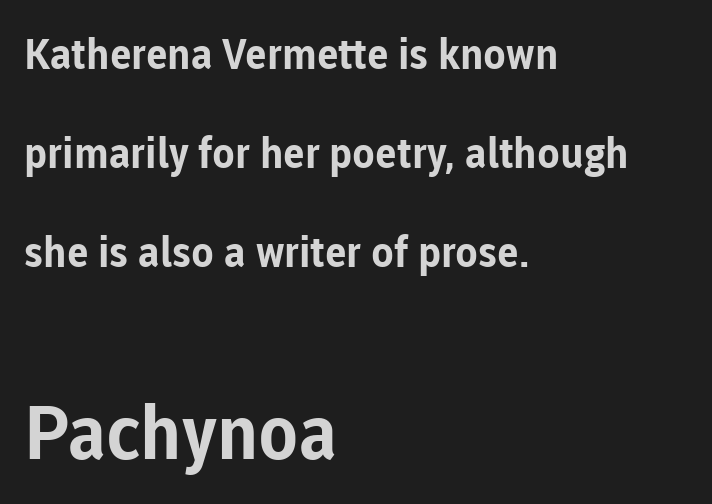
Q: Is the text bold? A: Yes.
Q: Is the text italic (slanted)? A: No, it is upright.
Q: Is the typeface a serif or a sans-serif typeface? A: Sans-serif.
Q: Is the text underlined? A: No.
Q: How is the paragraph aligned? A: Left-aligned.
Q: Is the spacing between letters normal or unusually wide? A: Normal.
Q: Is the spacing between lines tight, normal or loose? A: Loose.
Q: Which block of text is set in a larger size, the first (top) or the second (bottom)? A: The second (bottom) one.
Q: Width (condensed, normal, or wide)? A: Normal.
Q: Stroke contrast? A: Low.
Q: x-height? A: Medium.
Q: Monospaced? A: No.
